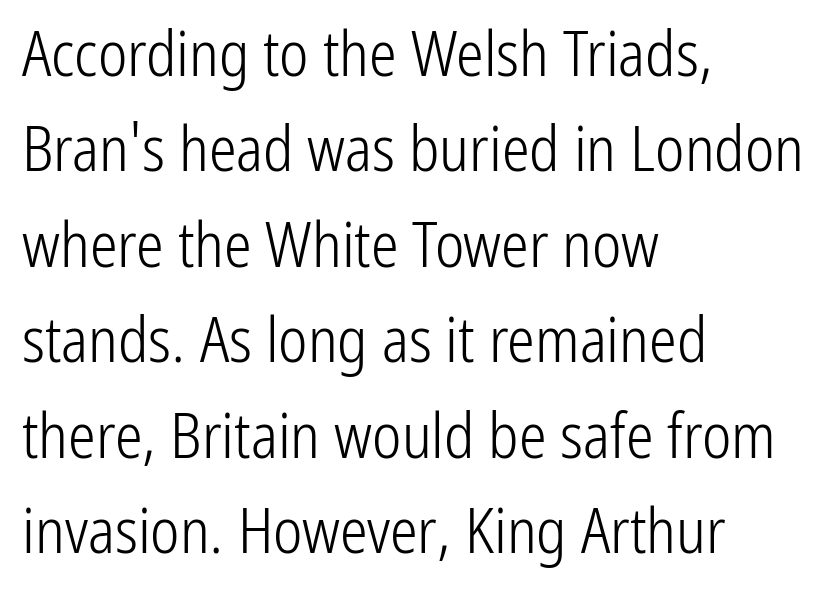
The image shows 62 px light, condensed sans-serif type, upright; set left-aligned, normal line spacing (1.54x), normal letter spacing, not underlined; low stroke contrast and a medium x-height.
